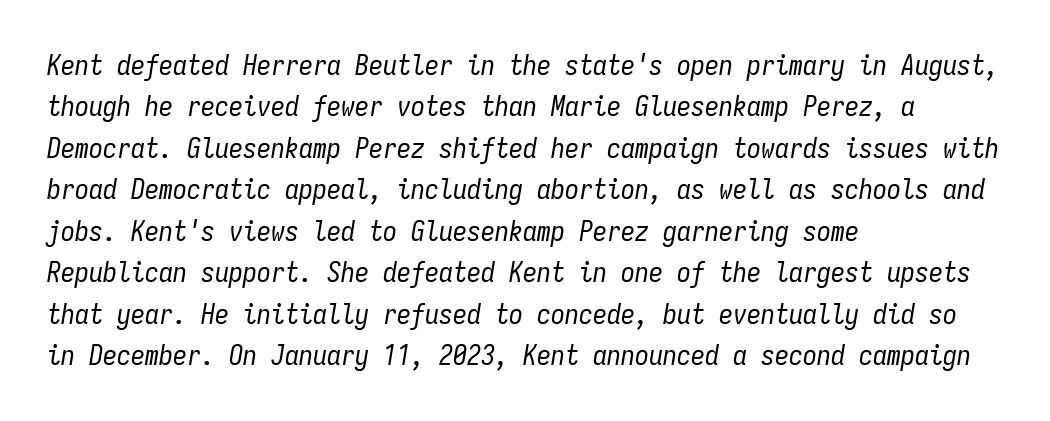
The image shows 28 px regular-weight, condensed type, italic (leaning right), monospaced; set left-aligned, normal line spacing (1.48x), normal letter spacing, not underlined; low stroke contrast and a medium x-height.
